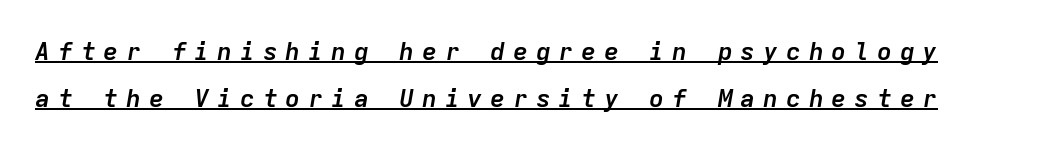
{"italic": "yes", "lean": "right", "slant_degrees": 9, "bold": "yes", "underline": "yes", "line_spacing_ratio": 1.87, "letter_spacing": "wide", "letter_spacing_em": 0.31, "glyph_px": 25}
